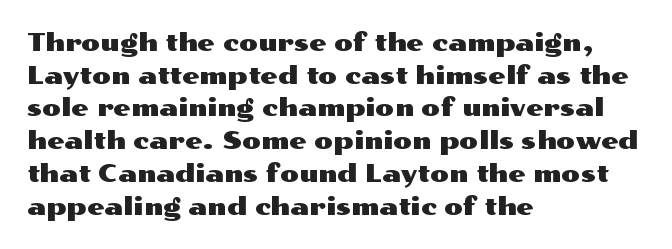
{"italic": "no", "underline": "no", "align": "left", "line_spacing": "normal", "line_spacing_ratio": 1.31, "letter_spacing": "normal", "letter_spacing_em": 0.0, "glyph_px": 25}
